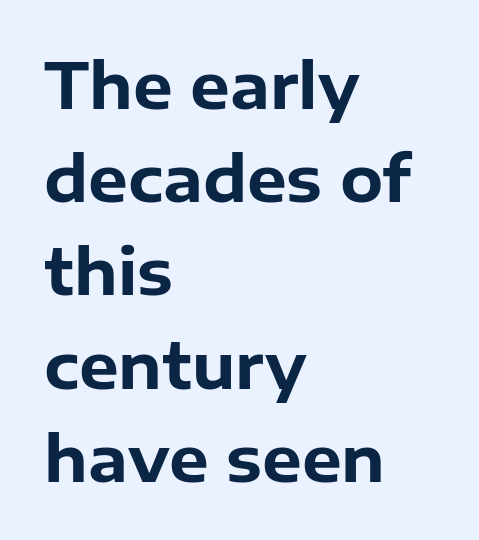
Q: Is the text bold? A: Yes.
Q: Is the text italic (slanted)? A: No, it is upright.
Q: Is the typeface a serif or a sans-serif typeface? A: Sans-serif.
Q: Is the text underlined? A: No.
Q: How is the paragraph aligned? A: Left-aligned.
Q: Is the spacing between letters normal or unusually wide? A: Normal.
Q: Is the spacing between lines tight, normal or loose? A: Normal.
Q: Width (condensed, normal, or wide)? A: Normal.
Q: Stroke contrast? A: Low.
Q: x-height? A: Medium.
Q: Monospaced? A: No.
